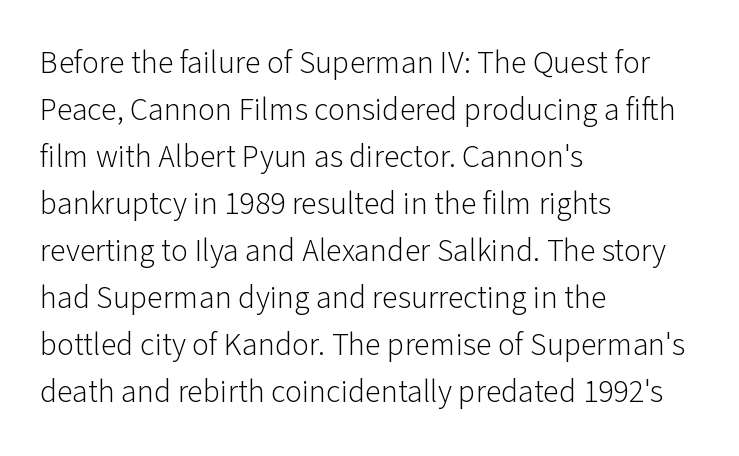
{"serif": "no", "italic": "no", "bold": "no", "weight": "light", "width": "normal", "stroke_contrast": "low", "x_height": "medium", "monospaced": "no", "underline": "no", "align": "left", "line_spacing": "normal", "line_spacing_ratio": 1.47, "letter_spacing": "normal", "letter_spacing_em": 0.0, "glyph_px": 32}
